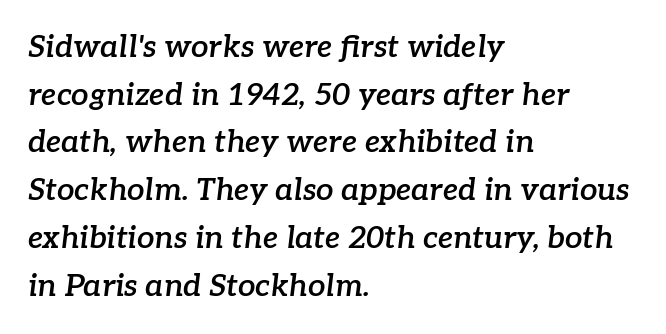
Q: Is the text bold? A: Semi-bold.
Q: Is the text italic (slanted)? A: Yes, it leans right by about 7 degrees.
Q: Is the typeface a serif or a sans-serif typeface? A: Serif.
Q: Is the text underlined? A: No.
Q: How is the paragraph aligned? A: Left-aligned.
Q: Is the spacing between letters normal or unusually wide? A: Normal.
Q: Is the spacing between lines tight, normal or loose? A: Normal.
Q: Width (condensed, normal, or wide)? A: Normal.
Q: Stroke contrast? A: Low.
Q: x-height? A: Medium.
Q: Monospaced? A: No.
